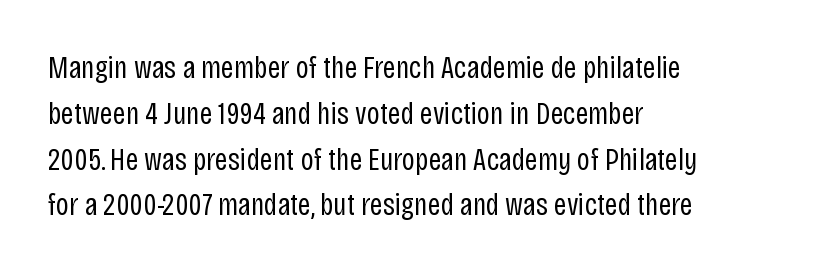
Q: Is the text bold? A: No.
Q: Is the text italic (slanted)? A: No, it is upright.
Q: Is the typeface a serif or a sans-serif typeface? A: Sans-serif.
Q: Is the text underlined? A: No.
Q: How is the paragraph aligned? A: Left-aligned.
Q: Is the spacing between letters normal or unusually wide? A: Normal.
Q: Is the spacing between lines tight, normal or loose? A: Normal.
Q: Width (condensed, normal, or wide)? A: Condensed.
Q: Stroke contrast? A: Low.
Q: x-height? A: Large.
Q: Monospaced? A: No.
